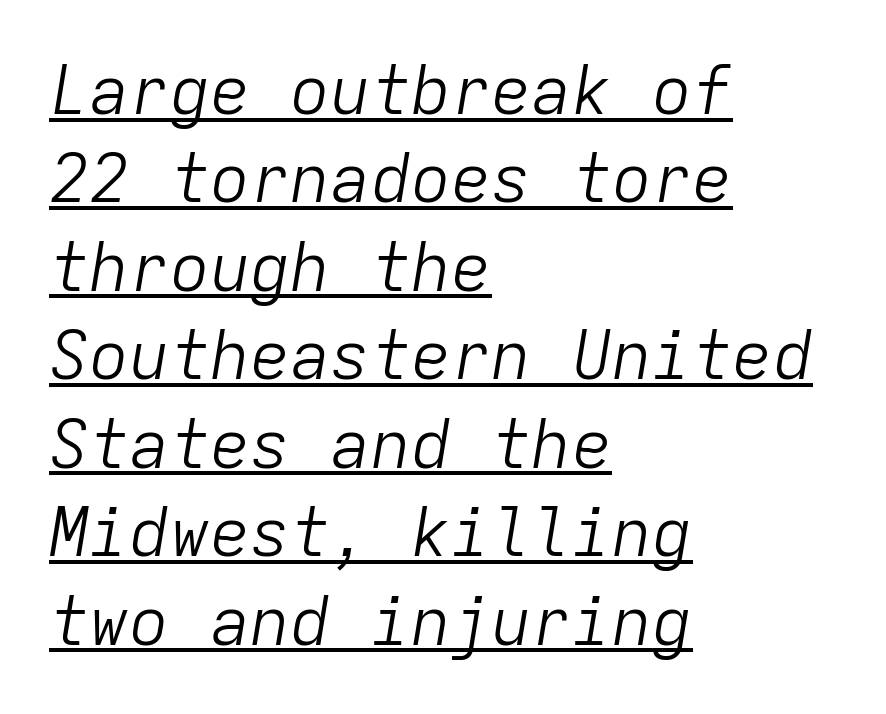
Weight class: somewhere from thin through regular. The specimen includes a rule beneath the text block's lines. Between one letter and the next there's only the usual sliver of space. Successive baselines arrive at the customary interval.
